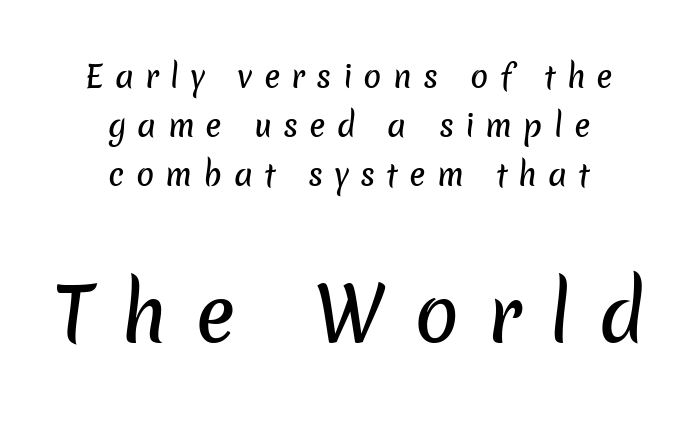
Q: Is the typeface a serif or a sans-serif typeface? A: Sans-serif.
Q: Is the text underlined? A: No.
Q: How is the paragraph aligned? A: Centered.
Q: Is the spacing between letters normal or unusually wide? A: Unusually wide.
Q: Is the spacing between lines tight, normal or loose? A: Normal.
Q: Which block of text is set in a larger size, the first (top) or the second (bottom)? A: The second (bottom) one.
Q: Width (condensed, normal, or wide)? A: Normal.
Q: Stroke contrast? A: Low.
Q: x-height? A: Medium.
Q: Monospaced? A: No.
